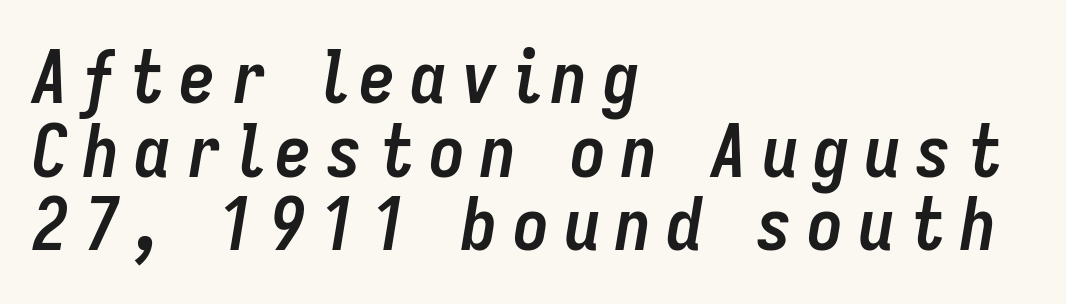
Q: Is the text bold? A: Yes.
Q: Is the text italic (slanted)? A: Yes, it leans right by about 9 degrees.
Q: Is the text underlined? A: No.
Q: How is the paragraph aligned? A: Left-aligned.
Q: Is the spacing between letters normal or unusually wide? A: Unusually wide.
Q: Is the spacing between lines tight, normal or loose? A: Tight.
Q: Width (condensed, normal, or wide)? A: Condensed.
Q: Stroke contrast? A: Low.
Q: x-height? A: Medium.
Q: Monospaced? A: No.
